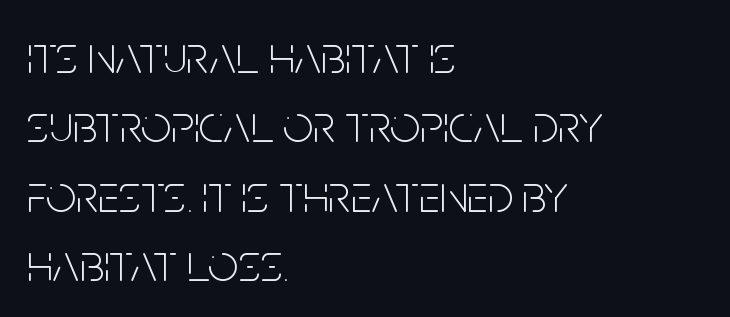
The image shows 53 px light, condensed sans-serif type, upright; set left-aligned, normal line spacing (1.31x), normal letter spacing, not underlined; low stroke contrast and a large x-height.
